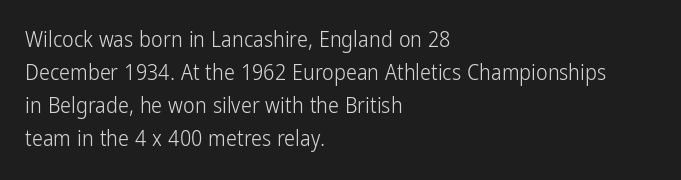
{"italic": "no", "bold": "no", "underline": "no", "align": "left", "line_spacing": "normal", "line_spacing_ratio": 1.5, "letter_spacing": "normal", "letter_spacing_em": 0.0, "glyph_px": 22}
